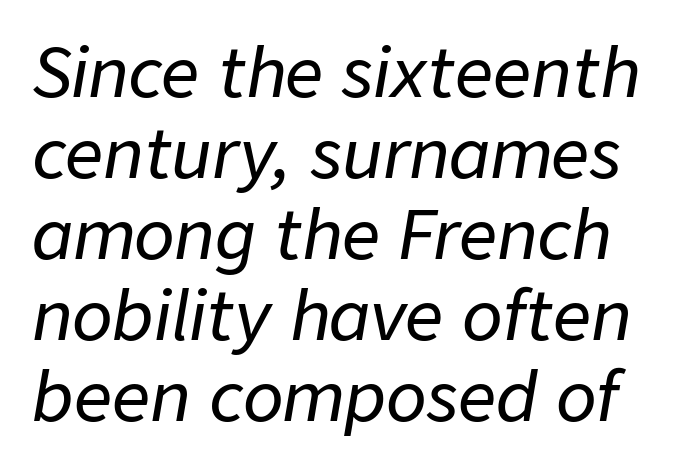
{"italic": "yes", "lean": "right", "slant_degrees": 9, "width": "normal", "stroke_contrast": "low", "x_height": "medium", "monospaced": "no", "underline": "no", "line_spacing_ratio": 1.21, "letter_spacing": "normal", "letter_spacing_em": 0.0, "glyph_px": 67}
